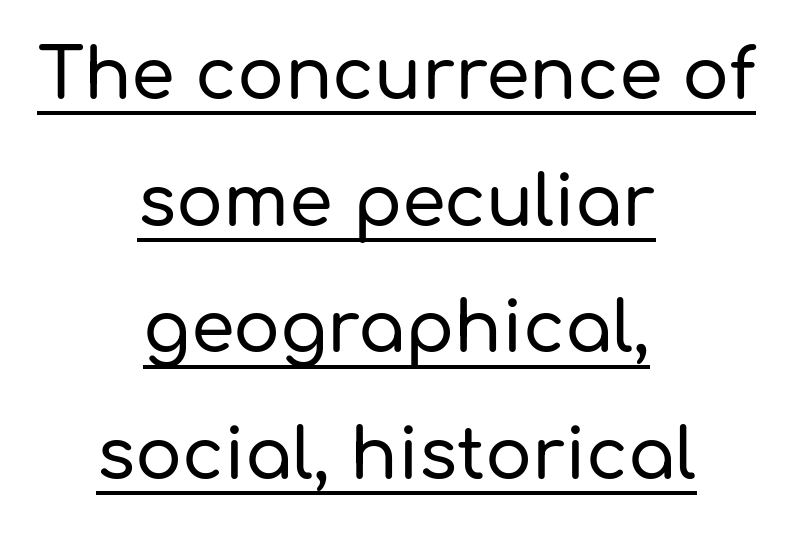
The image shows 70 px sans-serif type, upright; set centered, line spacing 1.81x, normal letter spacing, underlined; low stroke contrast and a medium x-height.
